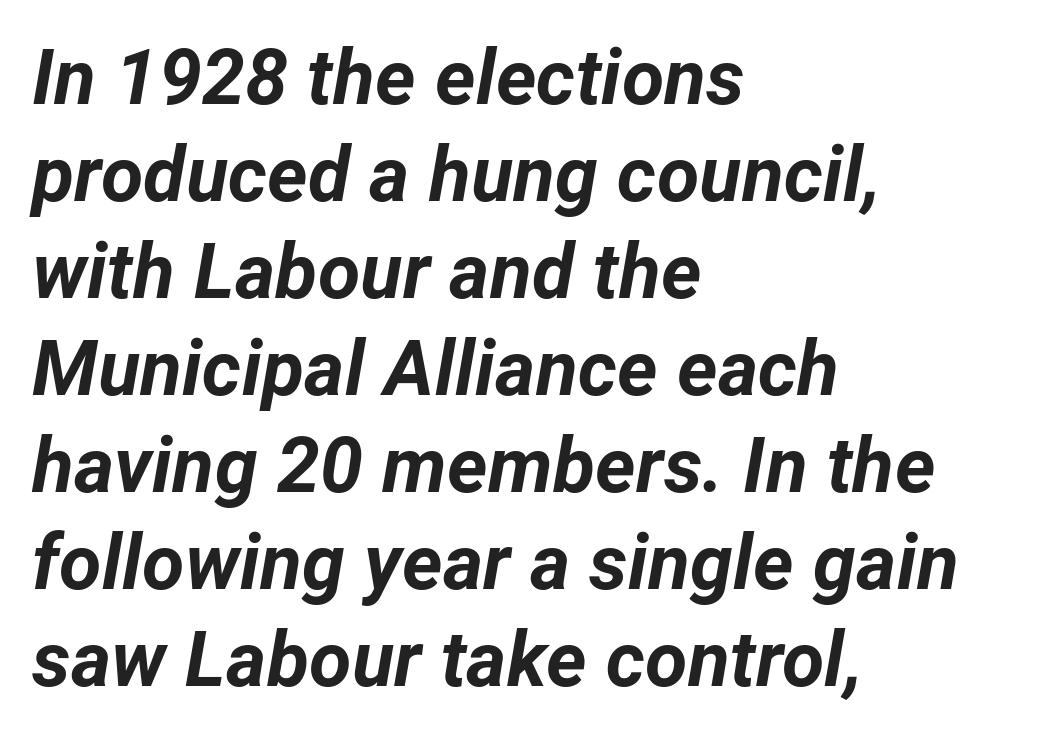
{"italic": "yes", "lean": "right", "slant_degrees": 12, "bold": "yes", "weight": "bold", "width": "normal", "stroke_contrast": "low", "x_height": "medium", "monospaced": "no", "underline": "no", "align": "left", "line_spacing": "normal", "line_spacing_ratio": 1.26, "letter_spacing": "normal", "letter_spacing_em": 0.0, "glyph_px": 77}
